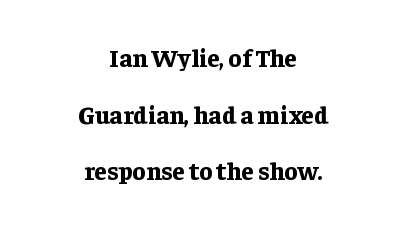
{"italic": "no", "bold": "yes", "underline": "no", "align": "center", "line_spacing": "loose", "line_spacing_ratio": 2.27, "letter_spacing": "normal", "letter_spacing_em": 0.0, "glyph_px": 25}
